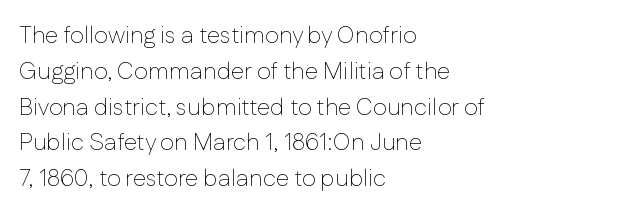
The setting favours the left margin, as ordinary paragraphs usually do. Upright lettering throughout. Letter spacing: default. No chunkiness to these letters — they're not bold.
